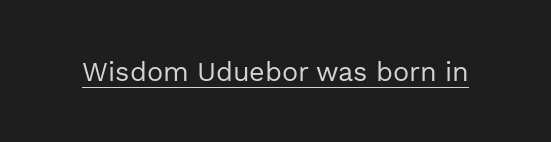
Q: Is the text bold? A: No.
Q: Is the text italic (slanted)? A: No, it is upright.
Q: Is the text underlined? A: Yes.
Q: Is the spacing between letters normal or unusually wide? A: Normal.
